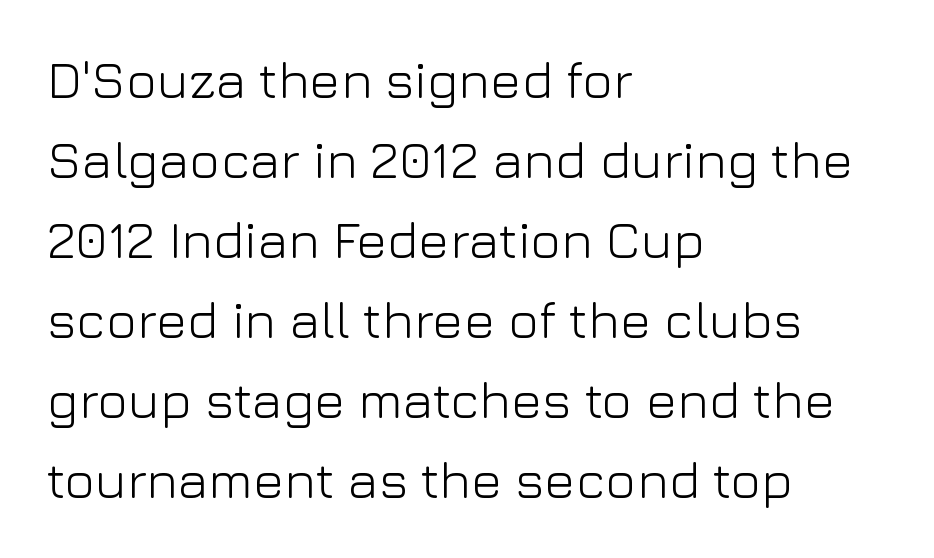
A typesetter would call this leading conventional body-copy spacing. Observe the ordinary spacing: letters are neighbours, not strangers. A typesetter would label this face a sans. Each line starts at the same left margin while the right side varies. The rendering uses natural spacing where letterforms have individual widths. The zone under the glyphs is completely vacant.
